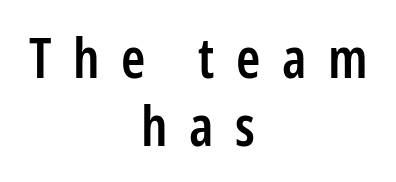
Q: Is the text bold? A: Semi-bold.
Q: Is the text italic (slanted)? A: No, it is upright.
Q: Is the typeface a serif or a sans-serif typeface? A: Sans-serif.
Q: Is the text underlined? A: No.
Q: How is the paragraph aligned? A: Centered.
Q: Is the spacing between letters normal or unusually wide? A: Unusually wide.
Q: Width (condensed, normal, or wide)? A: Condensed.
Q: Stroke contrast? A: Low.
Q: x-height? A: Medium.
Q: Monospaced? A: No.
